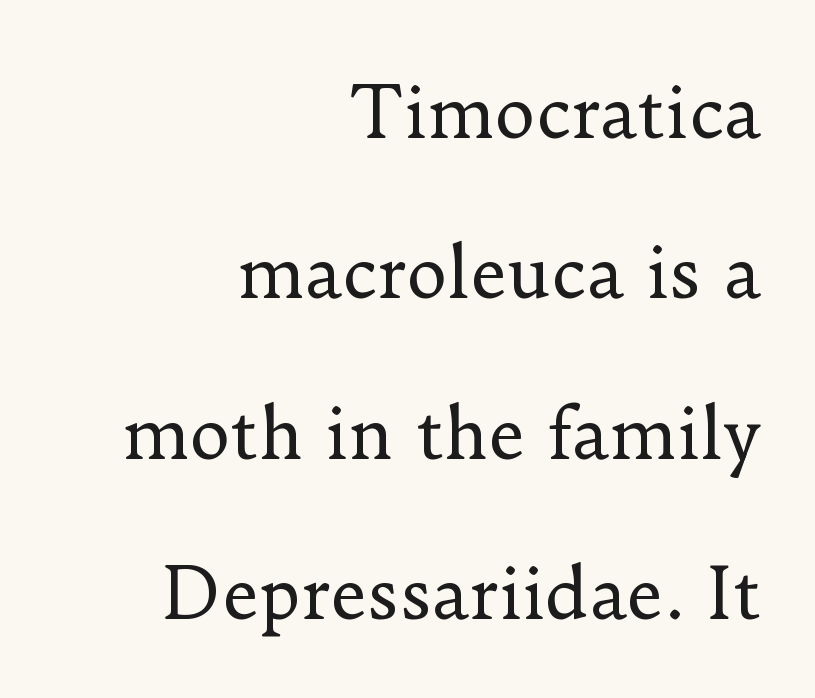
Q: Is the text bold? A: No.
Q: Is the text italic (slanted)? A: No, it is upright.
Q: Is the typeface a serif or a sans-serif typeface? A: Serif.
Q: Is the text underlined? A: No.
Q: How is the paragraph aligned? A: Right-aligned.
Q: Is the spacing between letters normal or unusually wide? A: Normal.
Q: Is the spacing between lines tight, normal or loose? A: Loose.
Q: Width (condensed, normal, or wide)? A: Normal.
Q: Stroke contrast? A: Low.
Q: x-height? A: Small.
Q: Monospaced? A: No.
